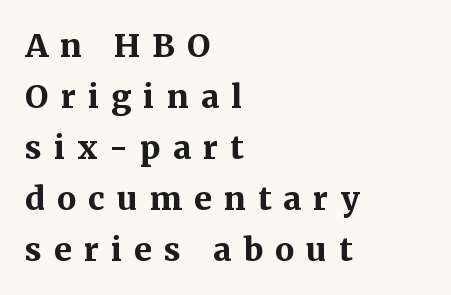
Rendered with straight, roman letterforms. A classic flush-left, rag-right setting is used for this passage. Is the letter spacing exaggerated? Yes — the characters are pushed far apart. The sample has been set heavy, in full bold.
